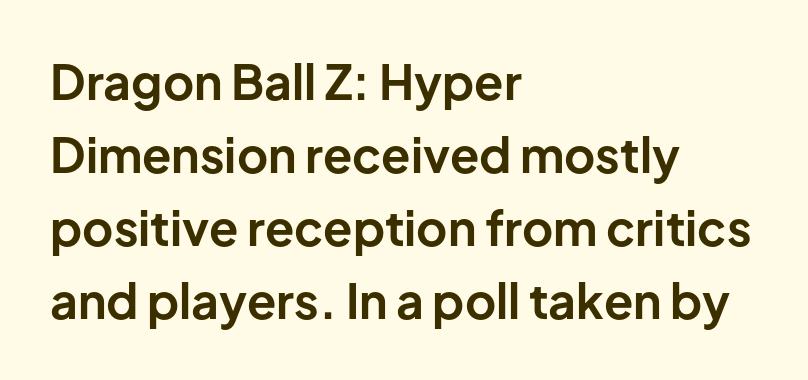
The image shows 48 px bold sans-serif type, upright; set left-aligned, normal line spacing (1.52x), normal letter spacing, not underlined; low stroke contrast and a medium x-height.
